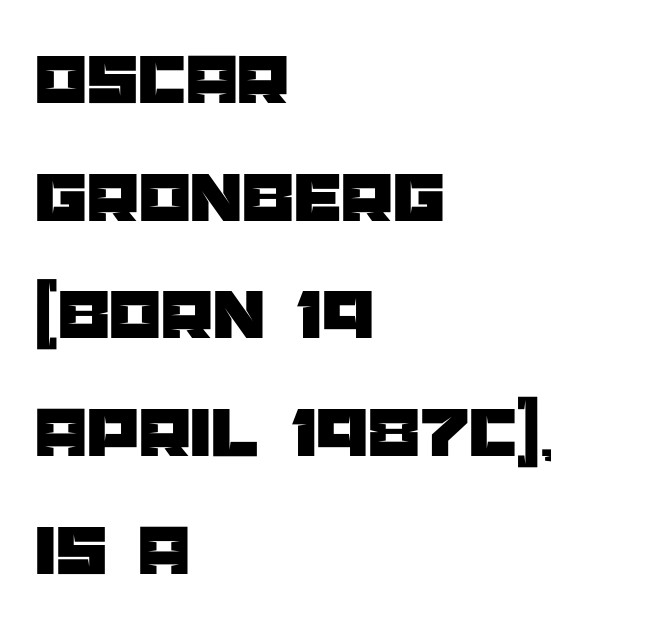
In CSS terms this would be text-align: left. Notice how descenders clear the ascenders below comfortably — that's standard leading. This rendering employs a face without finishing strokes, i.e., a sans-serif. The space directly below the letters is spotless. The letters advance in unequal steps, a hallmark of proportional type.
